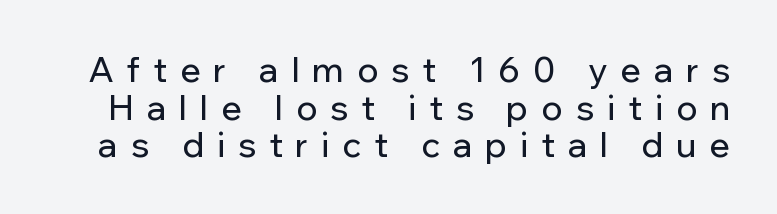
Beneath every word, the page is bare. I'd call this a sans setting — the letters go barefoot. The letters advance in unequal steps, a hallmark of proportional type. No italicization has been applied; the sample stays upright. Students, note that the glyphs here are deliberately spaced far apart. The block of text is dense from top to bottom, with scant space between rows.
